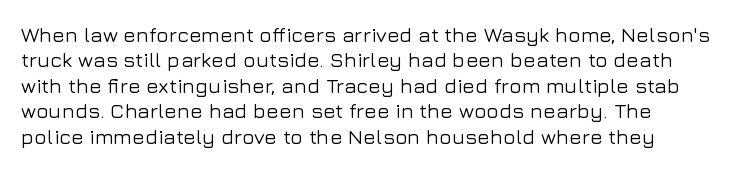
Q: Is the text italic (slanted)? A: No, it is upright.
Q: Is the text underlined? A: No.
Q: How is the paragraph aligned? A: Left-aligned.
Q: Is the spacing between letters normal or unusually wide? A: Normal.
